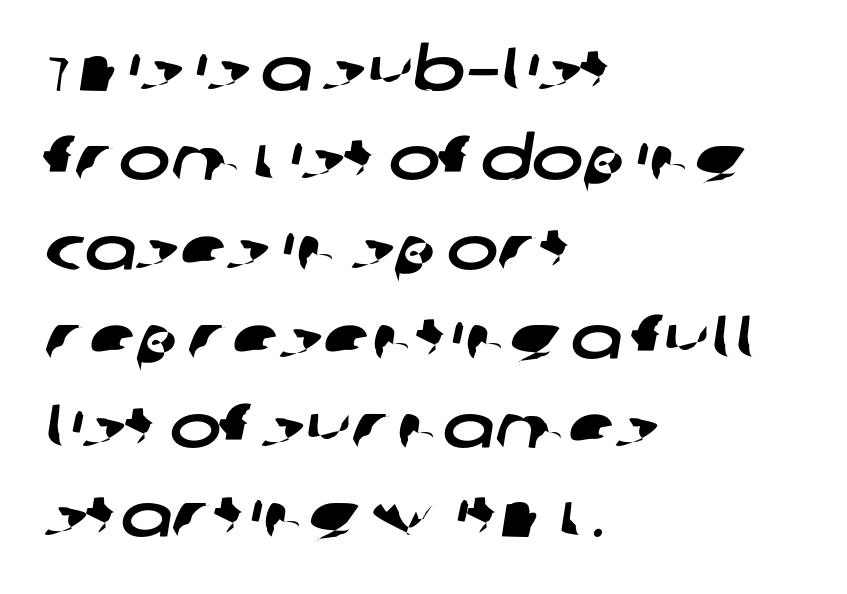
{"serif": "no", "width": "wide", "stroke_contrast": "low", "x_height": "large", "monospaced": "no", "underline": "no", "align": "left", "line_spacing": "normal", "line_spacing_ratio": 1.44, "letter_spacing": "normal", "letter_spacing_em": 0.0, "glyph_px": 62}
